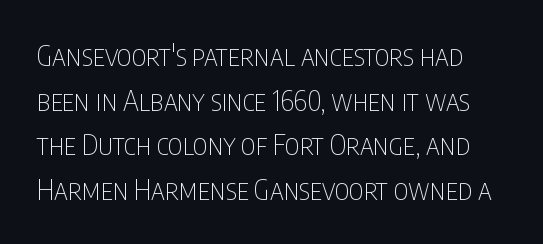
Heft: none added — not bold. The rendering uses natural spacing where letterforms have individual widths. You can tell from the bare stems that sans-serif type was used. The space directly below the letters is spotless.
